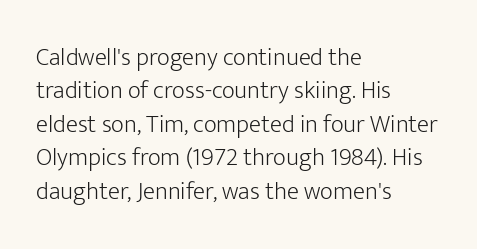
The image shows 25 px text type, upright; set left-aligned, normal line spacing (1.34x), normal letter spacing, not underlined.
